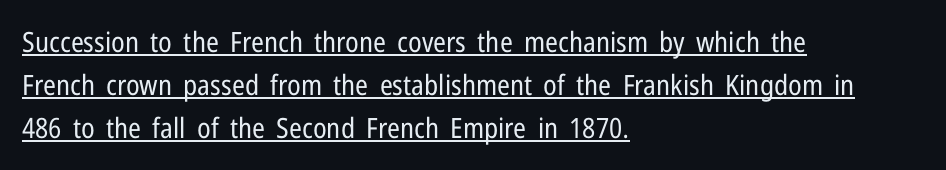
{"serif": "no", "italic": "no", "bold": "no", "weight": "regular", "width": "condensed", "stroke_contrast": "low", "x_height": "medium", "monospaced": "no", "underline": "yes", "align": "left", "line_spacing": "normal", "line_spacing_ratio": 1.54, "letter_spacing": "normal", "letter_spacing_em": 0.0, "glyph_px": 28}
